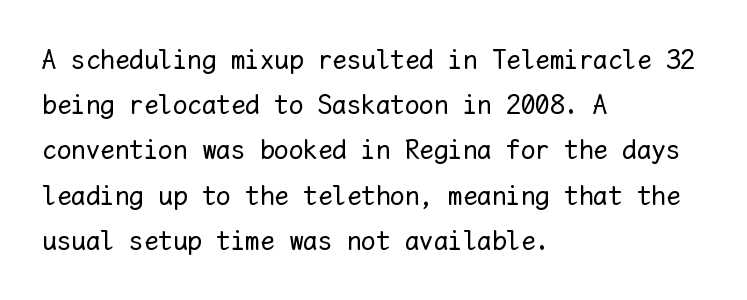
Honestly, there is no underline to notice here at all. The rag falls on the right side of this text block. The letters sit at their default tracking, neither squeezed nor spread. Students, observe: this is what conventionally led text looks like.
